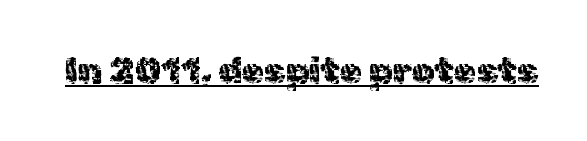
Q: Is the text italic (slanted)? A: No, it is upright.
Q: Is the typeface a serif or a sans-serif typeface? A: Sans-serif.
Q: Is the text underlined? A: Yes.
Q: Is the spacing between letters normal or unusually wide? A: Normal.
Q: Width (condensed, normal, or wide)? A: Normal.
Q: x-height? A: Medium.
Q: Monospaced? A: No.
